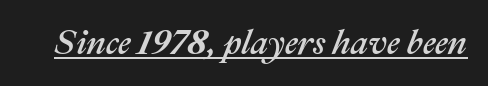
{"italic": "yes", "lean": "right", "slant_degrees": 22, "width": "normal", "stroke_contrast": "medium", "x_height": "medium", "monospaced": "no", "underline": "yes", "letter_spacing": "normal", "letter_spacing_em": 0.0, "glyph_px": 34}
